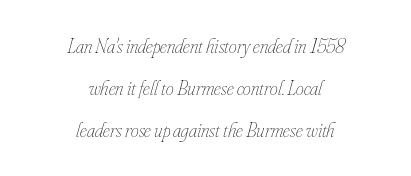
The image shows 20 px text type, italic (leaning right); set centered, loose line spacing (2.1x), normal letter spacing, not underlined.
